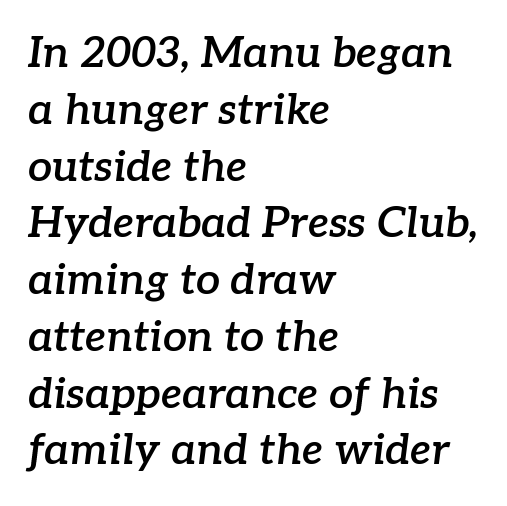
Q: Is the text bold? A: Semi-bold.
Q: Is the text italic (slanted)? A: Yes, it leans right by about 7 degrees.
Q: Is the typeface a serif or a sans-serif typeface? A: Serif.
Q: Is the text underlined? A: No.
Q: How is the paragraph aligned? A: Left-aligned.
Q: Is the spacing between letters normal or unusually wide? A: Normal.
Q: Is the spacing between lines tight, normal or loose? A: Normal.
Q: Width (condensed, normal, or wide)? A: Normal.
Q: Stroke contrast? A: Low.
Q: x-height? A: Medium.
Q: Monospaced? A: No.
